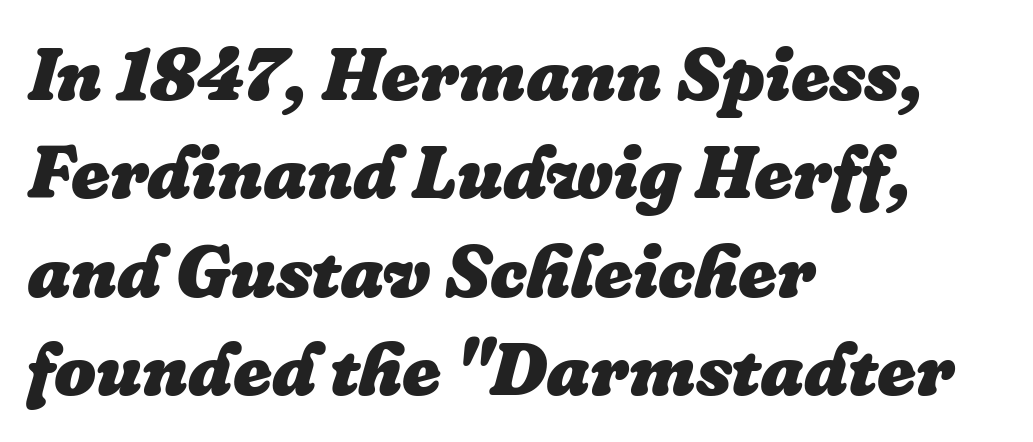
Does the weight exceed regular? Yes, all the way to bold. The rag falls on the right side of this text block. Leading: standard. Tall strokes in this sample are angled rather than plumb. The face used here is proportionally spaced, like ordinary book or web type.
